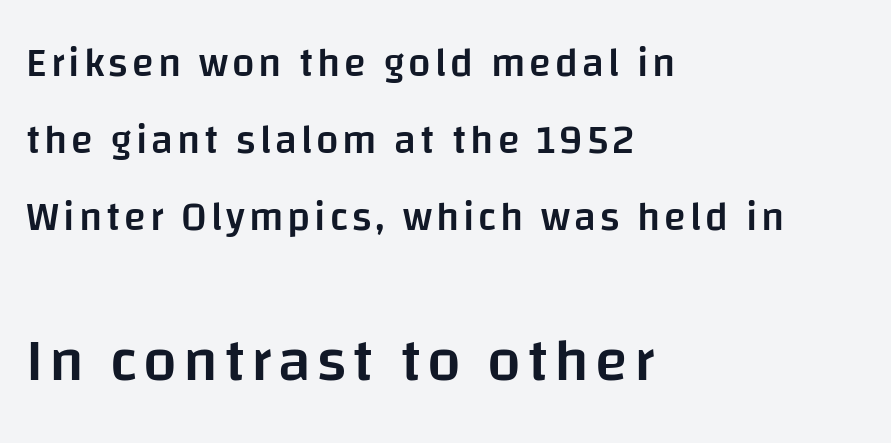
Q: Is the text bold? A: Semi-bold.
Q: Is the text italic (slanted)? A: No, it is upright.
Q: Is the typeface a serif or a sans-serif typeface? A: Sans-serif.
Q: Is the text underlined? A: No.
Q: How is the paragraph aligned? A: Left-aligned.
Q: Is the spacing between lines tight, normal or loose? A: Loose.
Q: Which block of text is set in a larger size, the first (top) or the second (bottom)? A: The second (bottom) one.
Q: Width (condensed, normal, or wide)? A: Normal.
Q: Stroke contrast? A: Low.
Q: x-height? A: Large.
Q: Monospaced? A: No.
